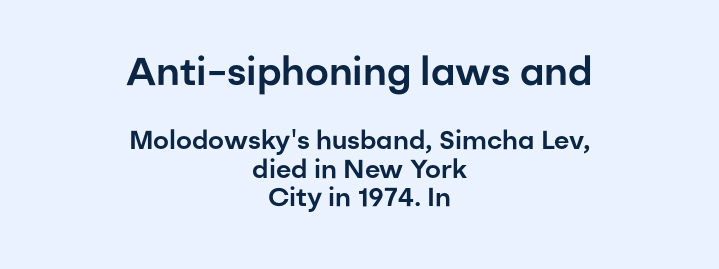
The space between consecutive lines is stingy. Looks like regular typesetting: each glyph gets only the width it needs. This sample uses plain, unmodified letter spacing. Two sizes are in play, and the larger belongs to the first block. Regarding serifs, this sample does without them.
